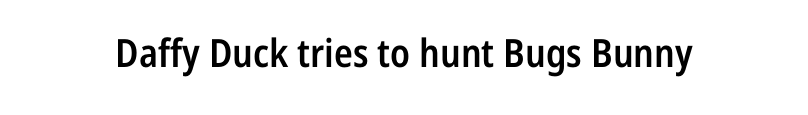
{"serif": "no", "italic": "no", "bold": "semi", "weight": "semibold", "width": "condensed", "stroke_contrast": "low", "x_height": "medium", "monospaced": "no", "underline": "no", "letter_spacing": "normal", "letter_spacing_em": 0.0, "glyph_px": 39}
